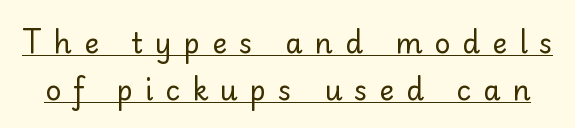
The rendering uses natural spacing where letterforms have individual widths. The type family on display is of the sans-serif kind. The space between consecutive lines is moderate. Substantial extra tracking has been applied to these lines. Caption: face not bold, strokes unweighted.
